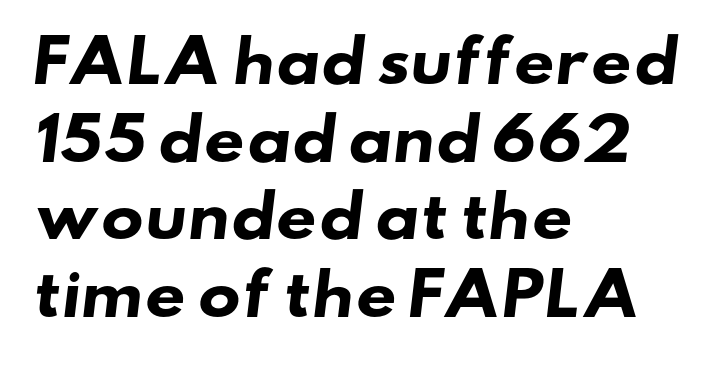
Letter spacing: default. Character widths vary here, with narrow letters taking less room than wide ones. Each row of text sits above clean, open space. The rendering shows plain stroke endings on the letterforms — a sans-serif design. Casual observation: everything's shoved over to the left. These words are printed bold, with thick strokes throughout.
